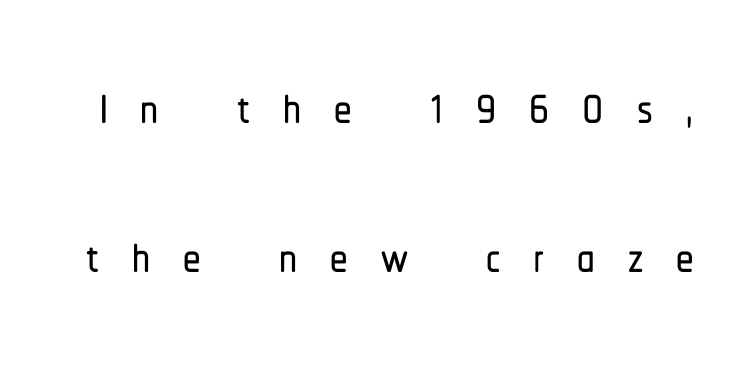
{"serif": "no", "italic": "no", "width": "condensed", "stroke_contrast": "low", "x_height": "medium", "monospaced": "no", "underline": "no", "line_spacing": "loose", "line_spacing_ratio": 2.13, "letter_spacing": "wide", "letter_spacing_em": 0.47, "glyph_px": 70}
